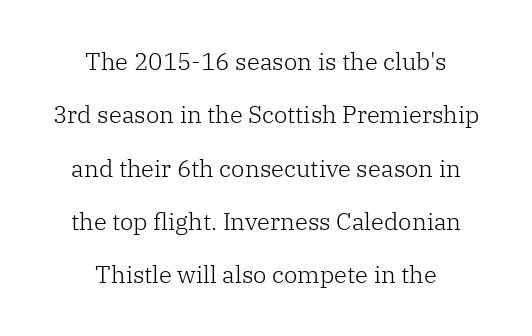
Unbolded letterforms with no extra heft. Horizontal alignment here is central, giving a formal, balanced look. The letters stand straight up with perfectly vertical stems. The rendering keeps characters at their native spacing. These lines stand farther apart than default settings would place them. Check under the words: just untouched page.
